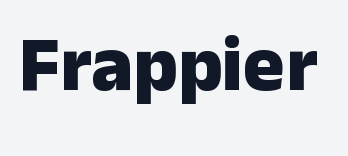
{"serif": "no", "italic": "no", "bold": "yes", "weight": "heavy", "width": "normal", "stroke_contrast": "low", "x_height": "medium", "monospaced": "no", "underline": "no", "letter_spacing": "normal", "letter_spacing_em": 0.0, "glyph_px": 78}
